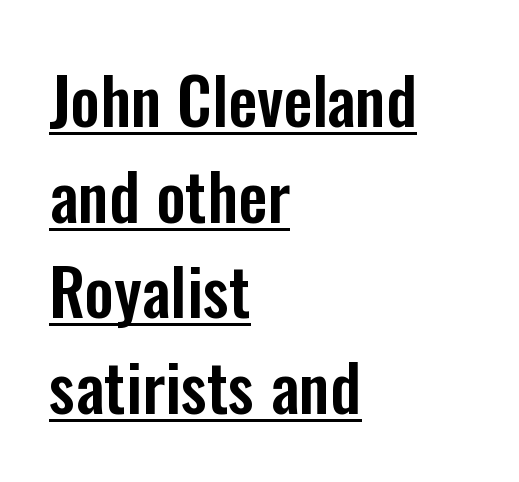
This sample carries an underscore along the baseline area. Tracking value appears to be zero — textbook default spacing. If you drew a ruler down the left edge, every line would touch it. Do the characters align in a grid? No, the font is proportional. Does the lettering tilt? It doesn't — this is upright. Type style note: lacks serifs.
